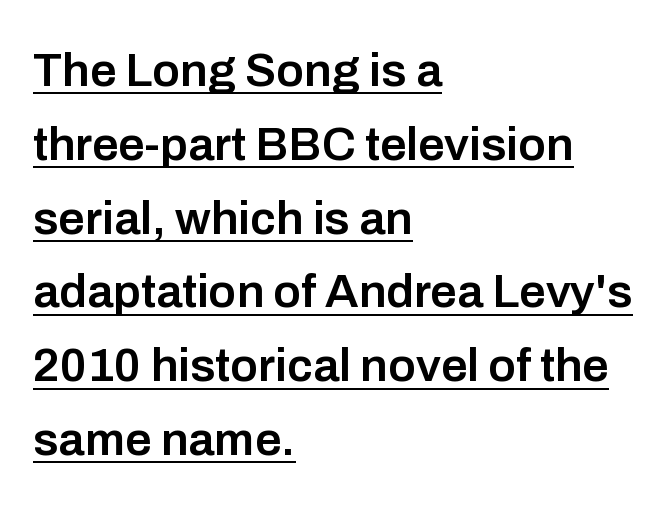
Q: Is the text bold? A: Semi-bold.
Q: Is the text italic (slanted)? A: No, it is upright.
Q: Is the typeface a serif or a sans-serif typeface? A: Sans-serif.
Q: Is the text underlined? A: Yes.
Q: How is the paragraph aligned? A: Left-aligned.
Q: Is the spacing between letters normal or unusually wide? A: Normal.
Q: Is the spacing between lines tight, normal or loose? A: Normal.
Q: Width (condensed, normal, or wide)? A: Normal.
Q: Stroke contrast? A: Low.
Q: x-height? A: Medium.
Q: Monospaced? A: No.
